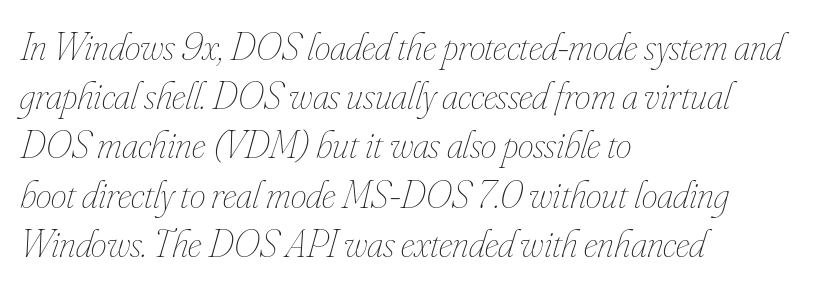
The image shows 40 px thin, condensed type, italic (leaning right); set left-aligned, line spacing 1.23x, normal letter spacing, not underlined; low stroke contrast and a small x-height.
